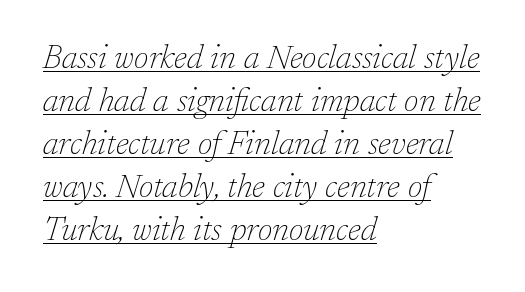
{"serif": "yes", "italic": "yes", "lean": "right", "slant_degrees": 17, "bold": "no", "weight": "thin", "width": "normal", "stroke_contrast": "low", "x_height": "medium", "monospaced": "no", "underline": "yes", "align": "left", "line_spacing": "normal", "line_spacing_ratio": 1.3, "letter_spacing": "normal", "letter_spacing_em": 0.0, "glyph_px": 33}
